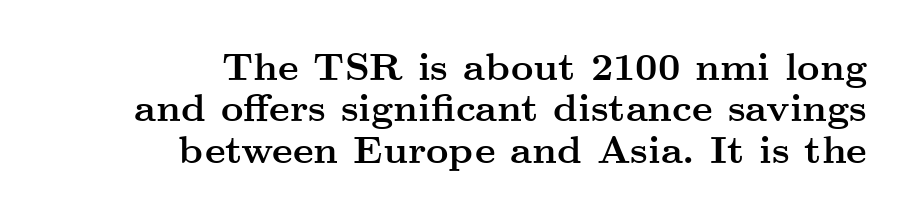
Q: Is the text bold? A: Yes.
Q: Is the text italic (slanted)? A: No, it is upright.
Q: Is the typeface a serif or a sans-serif typeface? A: Serif.
Q: Is the text underlined? A: No.
Q: How is the paragraph aligned? A: Right-aligned.
Q: Is the spacing between letters normal or unusually wide? A: Normal.
Q: Is the spacing between lines tight, normal or loose? A: Tight.
Q: Width (condensed, normal, or wide)? A: Wide.
Q: Stroke contrast? A: Medium.
Q: x-height? A: Small.
Q: Monospaced? A: No.
